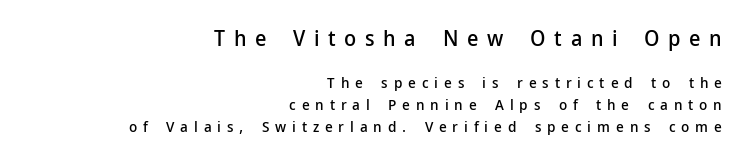
{"italic": "no", "underline": "no", "align": "right", "line_spacing": "normal", "line_spacing_ratio": 1.45, "letter_spacing": "wide", "letter_spacing_em": 0.39, "larger_block": "first", "size_ratio": 1.47, "glyph_px": 22}
